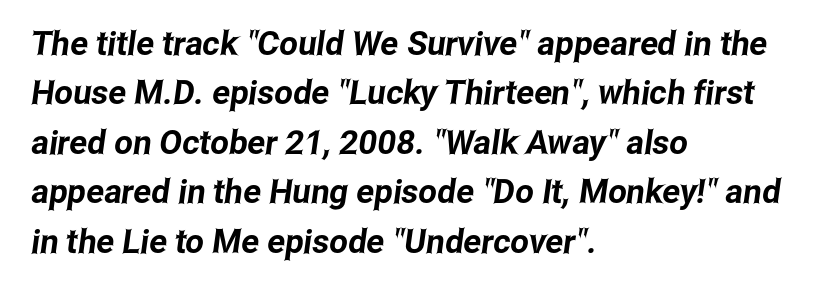
{"serif": "no", "width": "condensed", "stroke_contrast": "low", "x_height": "medium", "monospaced": "no", "underline": "no", "align": "left", "line_spacing": "normal", "line_spacing_ratio": 1.5, "letter_spacing": "normal", "letter_spacing_em": 0.0, "glyph_px": 33}
